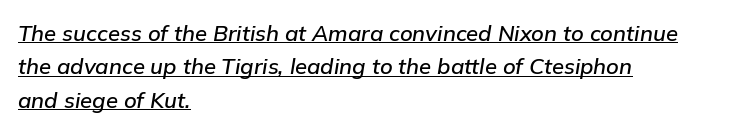
Q: Is the text italic (slanted)? A: Yes, it leans right by about 9 degrees.
Q: Is the text underlined? A: Yes.
Q: How is the paragraph aligned? A: Left-aligned.
Q: Is the spacing between letters normal or unusually wide? A: Normal.
Q: Is the spacing between lines tight, normal or loose? A: Normal.
